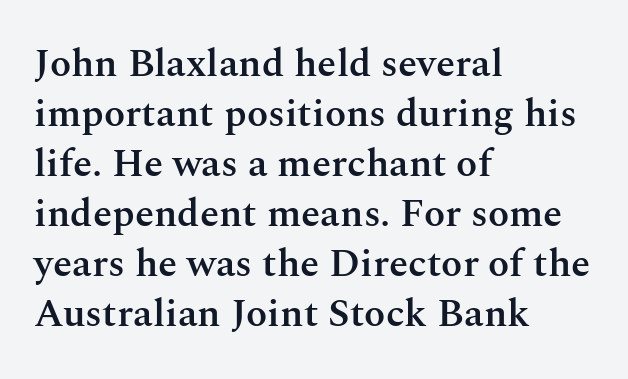
The vertical gap from one line to the next is medium. Does the weight exceed regular? Yes, but only to semibold. Check the space under the baseline: it is left empty. The letters advance in unequal steps, a hallmark of proportional type. Short note: letters normally spaced.
